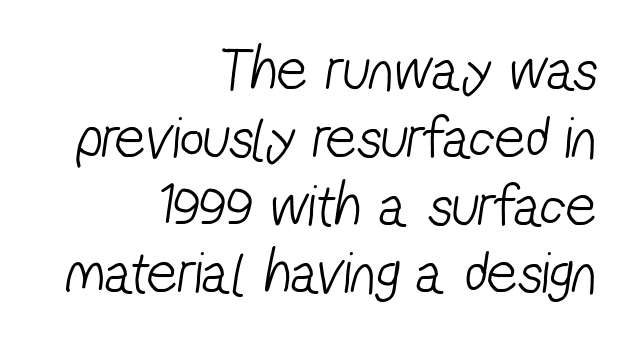
The image shows 60 px light, condensed sans-serif type; set right-aligned, tight line spacing (1.13x), normal letter spacing, not underlined; low stroke contrast and a medium x-height.
